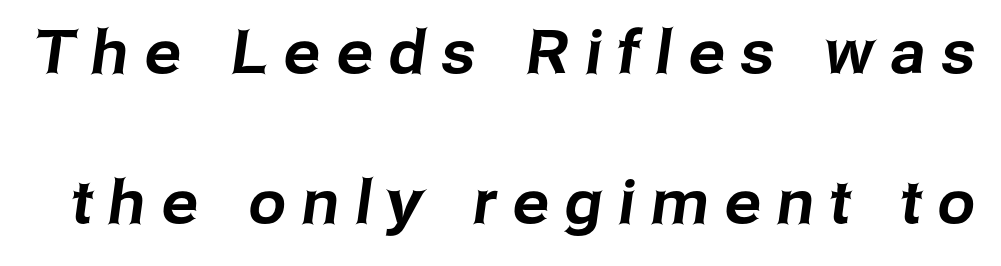
{"serif": "no", "width": "normal", "stroke_contrast": "low", "x_height": "medium", "monospaced": "no", "underline": "no", "line_spacing": "loose", "line_spacing_ratio": 2.5, "letter_spacing": "wide", "letter_spacing_em": 0.27, "glyph_px": 60}
